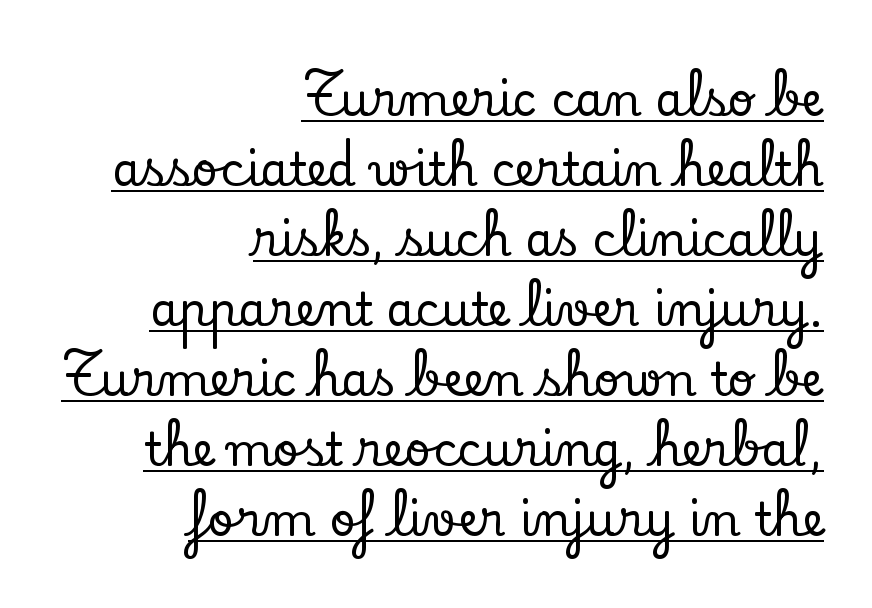
{"serif": "yes", "italic": "no", "width": "normal", "stroke_contrast": "low", "x_height": "small", "monospaced": "no", "underline": "yes", "align": "right", "line_spacing": "normal", "line_spacing_ratio": 1.52, "letter_spacing": "normal", "letter_spacing_em": 0.0, "glyph_px": 46}
